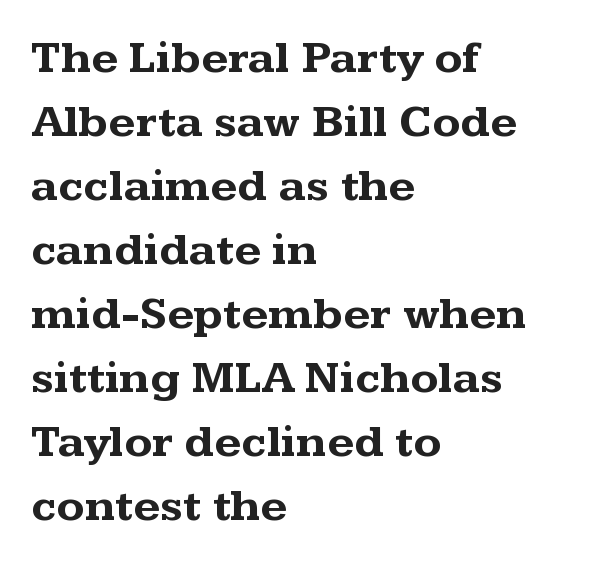
The image shows 46 px bold, wide serif type, upright; set left-aligned, normal line spacing (1.39x), normal letter spacing, not underlined; medium stroke contrast and a medium x-height.
